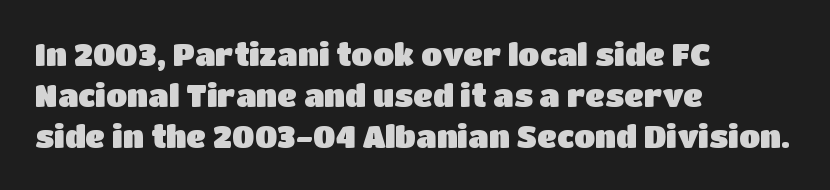
The image shows 31 px sans-serif type, upright; set left-aligned, normal line spacing (1.33x), normal letter spacing, not underlined; low stroke contrast and a large x-height.
